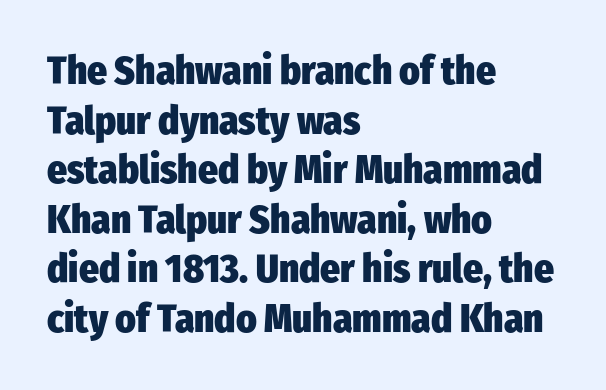
Regarding serifs, this sample does without them. This block has exactly the height ordinary leading produces. Its strokes are broad and dark, the hallmark of bold type. Nothing unusual about the tracking: characters are spaced as the font intends. Style check: upright.
